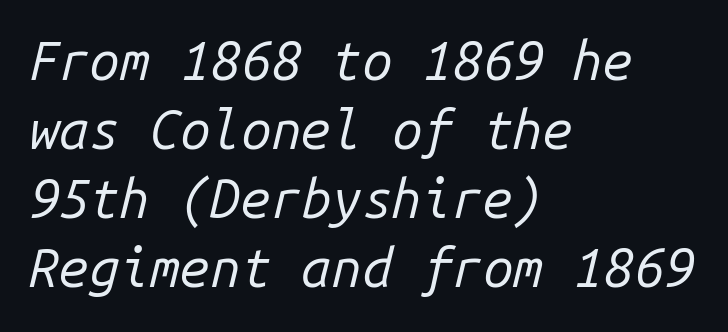
The image shows 54 px regular-weight type, italic (leaning right), monospaced; set left-aligned, normal line spacing (1.28x), normal letter spacing, not underlined; low stroke contrast and a medium x-height.
